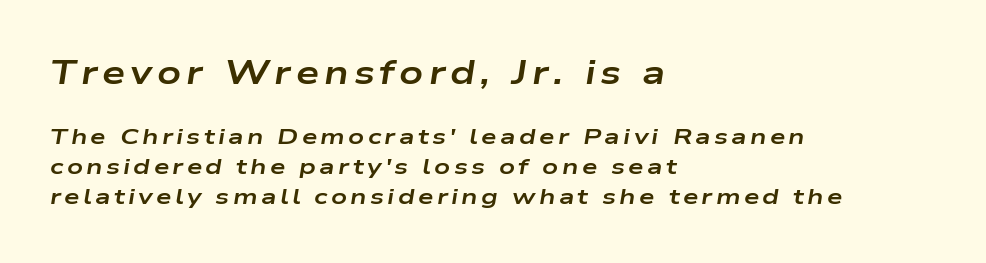
{"italic": "yes", "lean": "right", "slant_degrees": 9, "bold": "yes", "weight": "bold", "width": "wide", "stroke_contrast": "low", "x_height": "medium", "monospaced": "no", "underline": "no", "align": "left", "line_spacing": "normal", "line_spacing_ratio": 1.36, "larger_block": "first", "size_ratio": 1.5, "glyph_px": 33}
